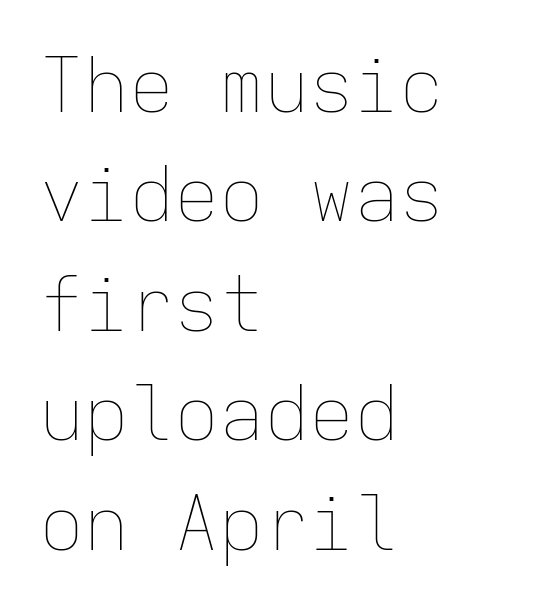
{"italic": "no", "bold": "no", "weight": "thin", "width": "normal", "stroke_contrast": "low", "x_height": "medium", "monospaced": "yes", "underline": "no", "align": "left", "line_spacing": "normal", "line_spacing_ratio": 1.46, "letter_spacing": "normal", "letter_spacing_em": 0.0, "glyph_px": 75}
